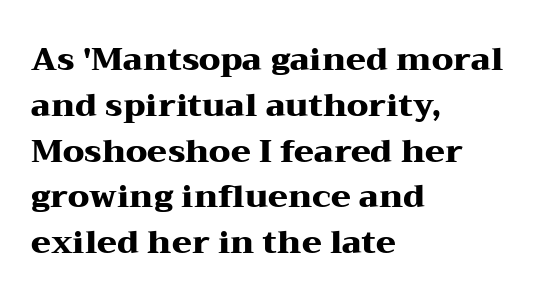
The image shows 32 px heavy, wide serif type, upright; set left-aligned, normal line spacing (1.43x), normal letter spacing, not underlined; medium stroke contrast and a medium x-height.
